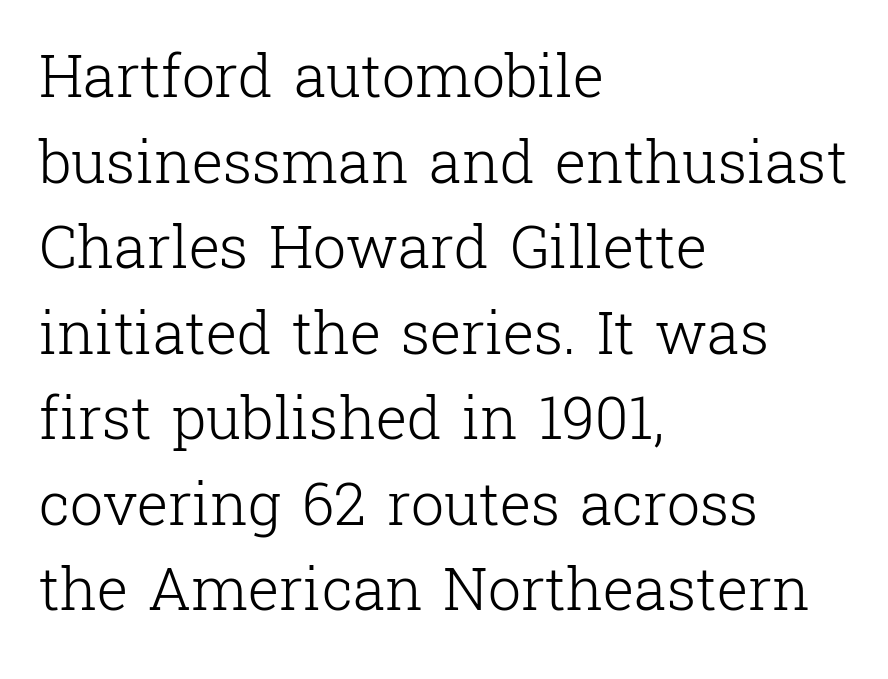
Q: Is the text bold? A: No.
Q: Is the text italic (slanted)? A: No, it is upright.
Q: Is the typeface a serif or a sans-serif typeface? A: Serif.
Q: Is the text underlined? A: No.
Q: How is the paragraph aligned? A: Left-aligned.
Q: Is the spacing between letters normal or unusually wide? A: Normal.
Q: Is the spacing between lines tight, normal or loose? A: Normal.
Q: Width (condensed, normal, or wide)? A: Normal.
Q: Stroke contrast? A: Low.
Q: x-height? A: Medium.
Q: Monospaced? A: No.
